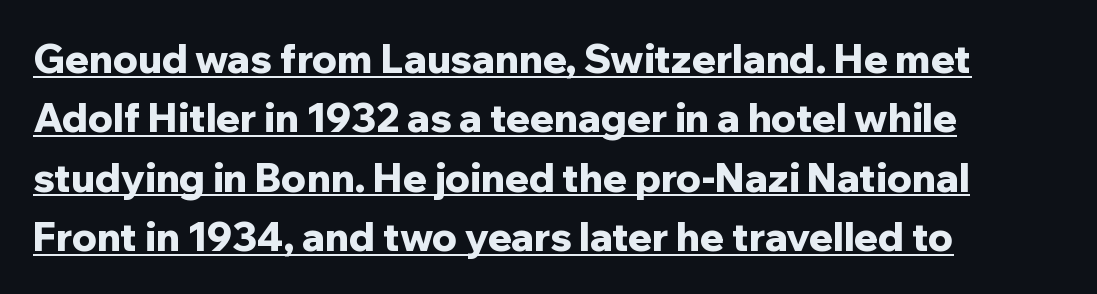
Weight: bold. Rendered with straight, roman letterforms. The tracking reads as untouched default to a designer's eye. This sample is left-justified, so line endings fall wherever the words run out.
